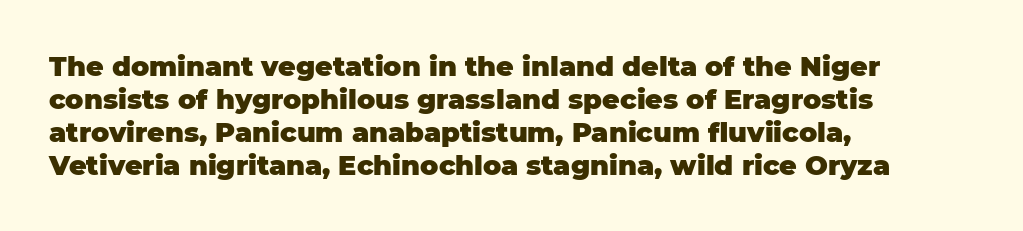
Words float on clear page, feet unadorned. Does the lettering tilt? It doesn't — this is upright. Visually the block forms a straight wall on the left and a jagged coastline on the right. These words are printed bold, with thick strokes throughout. Characters follow at the spacing the type designer built in.
